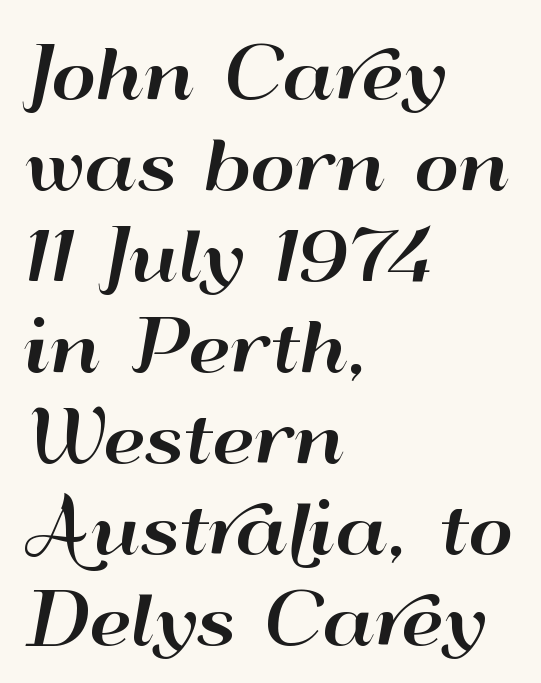
{"serif": "no", "width": "wide", "stroke_contrast": "high", "x_height": "small", "monospaced": "no", "underline": "no", "align": "left", "line_spacing": "normal", "line_spacing_ratio": 1.32, "letter_spacing": "normal", "letter_spacing_em": 0.0, "glyph_px": 69}
